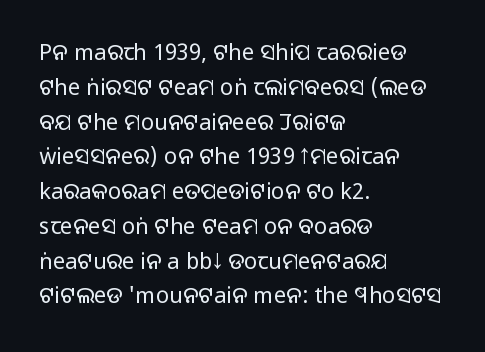
All the whitespace from short lines collects on the right. No extra tracking has been applied to these lines. Characters remain perfectly vertical along every line. The space beneath each line is pristine and unruled. Vertical stems look standard width or narrower in stroke.
